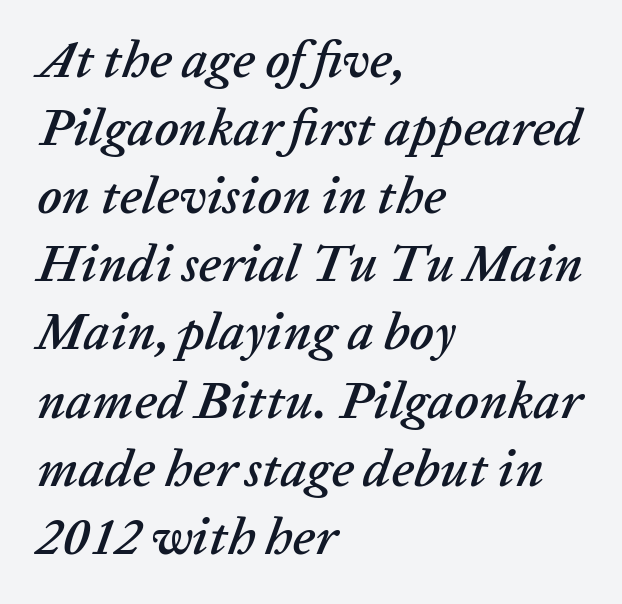
{"italic": "yes", "lean": "right", "slant_degrees": 20, "width": "normal", "stroke_contrast": "low", "x_height": "medium", "monospaced": "no", "underline": "no", "align": "left", "line_spacing": "normal", "line_spacing_ratio": 1.31, "letter_spacing": "normal", "letter_spacing_em": 0.0, "glyph_px": 52}
